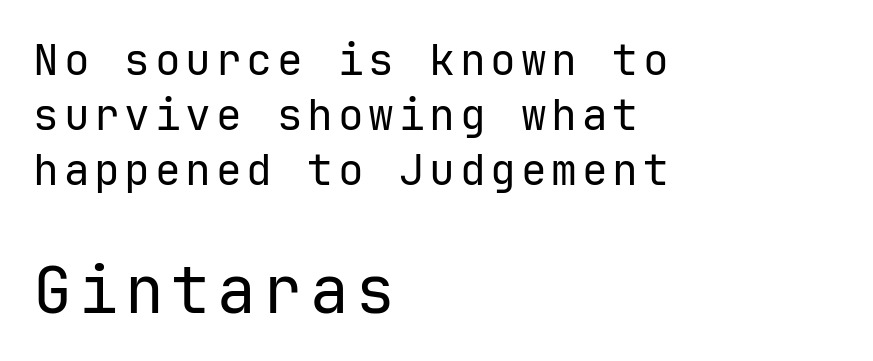
Q: Is the text bold? A: No.
Q: Is the text italic (slanted)? A: No, it is upright.
Q: Is the typeface a serif or a sans-serif typeface? A: Sans-serif.
Q: Is the text underlined? A: No.
Q: How is the paragraph aligned? A: Left-aligned.
Q: Is the spacing between lines tight, normal or loose? A: Normal.
Q: Which block of text is set in a larger size, the first (top) or the second (bottom)? A: The second (bottom) one.
Q: Width (condensed, normal, or wide)? A: Normal.
Q: Stroke contrast? A: Low.
Q: x-height? A: Medium.
